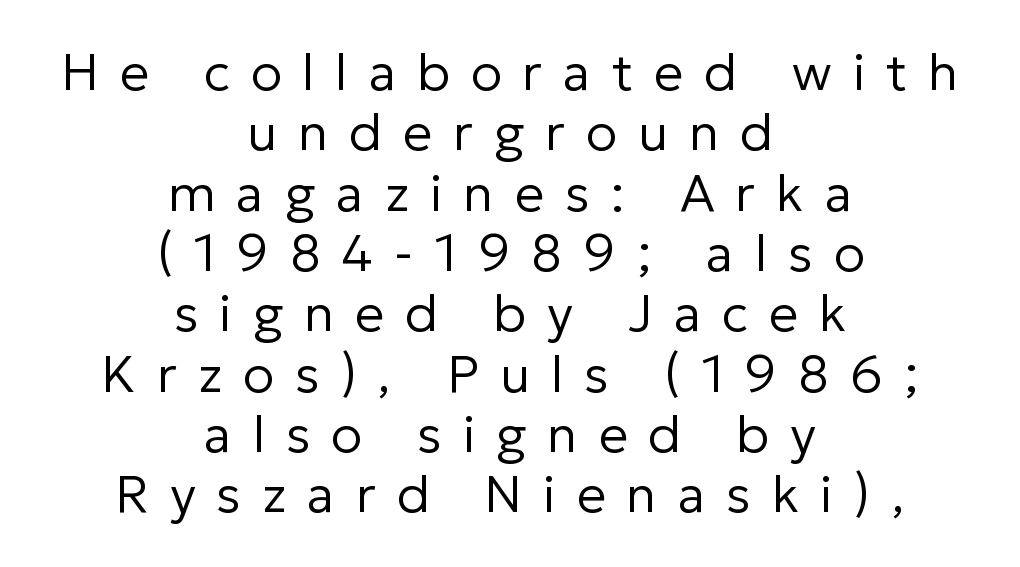
Q: Is the text bold? A: No.
Q: Is the text italic (slanted)? A: No, it is upright.
Q: Is the typeface a serif or a sans-serif typeface? A: Sans-serif.
Q: Is the text underlined? A: No.
Q: How is the paragraph aligned? A: Centered.
Q: Is the spacing between letters normal or unusually wide? A: Unusually wide.
Q: Width (condensed, normal, or wide)? A: Normal.
Q: Stroke contrast? A: Low.
Q: x-height? A: Medium.
Q: Monospaced? A: No.
